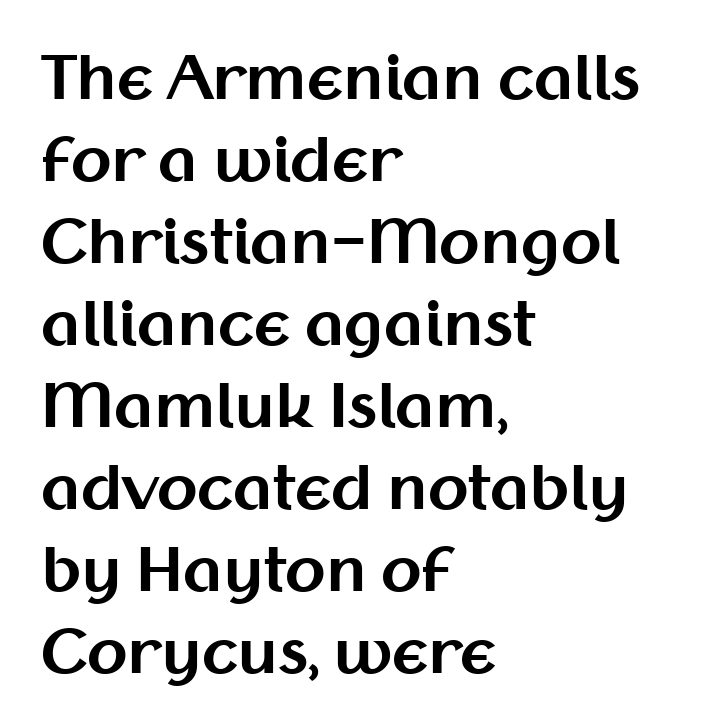
Q: Is the text bold? A: Yes.
Q: Is the text italic (slanted)? A: No, it is upright.
Q: Is the typeface a serif or a sans-serif typeface? A: Sans-serif.
Q: Is the text underlined? A: No.
Q: How is the paragraph aligned? A: Left-aligned.
Q: Is the spacing between letters normal or unusually wide? A: Normal.
Q: Is the spacing between lines tight, normal or loose? A: Normal.
Q: Width (condensed, normal, or wide)? A: Normal.
Q: Stroke contrast? A: Medium.
Q: x-height? A: Medium.
Q: Monospaced? A: No.
